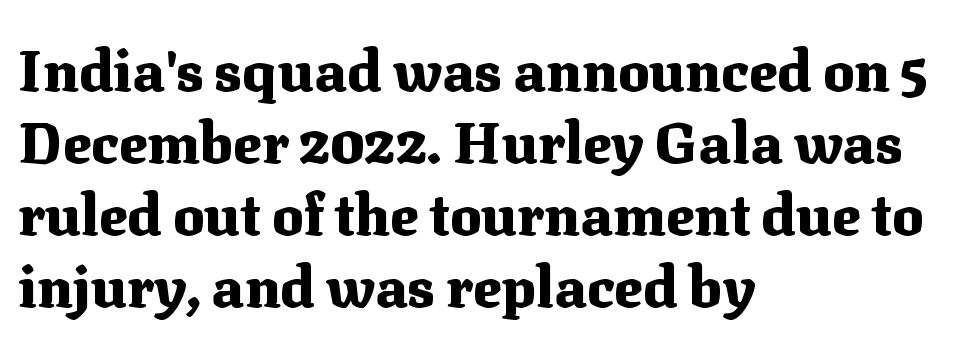
{"serif": "yes", "italic": "no", "bold": "yes", "weight": "heavy", "width": "normal", "stroke_contrast": "medium", "x_height": "medium", "monospaced": "no", "underline": "no", "align": "left", "line_spacing_ratio": 1.24, "letter_spacing": "normal", "letter_spacing_em": 0.0, "glyph_px": 58}
